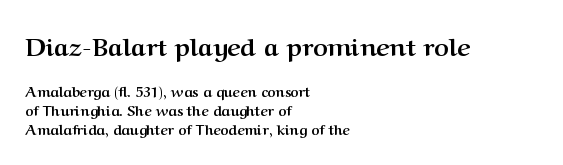
Q: Is the text bold? A: Yes.
Q: Is the text italic (slanted)? A: No, it is upright.
Q: Is the text underlined? A: No.
Q: How is the paragraph aligned? A: Left-aligned.
Q: Is the spacing between letters normal or unusually wide? A: Normal.
Q: Is the spacing between lines tight, normal or loose? A: Normal.
Q: Which block of text is set in a larger size, the first (top) or the second (bottom)? A: The first (top) one.
